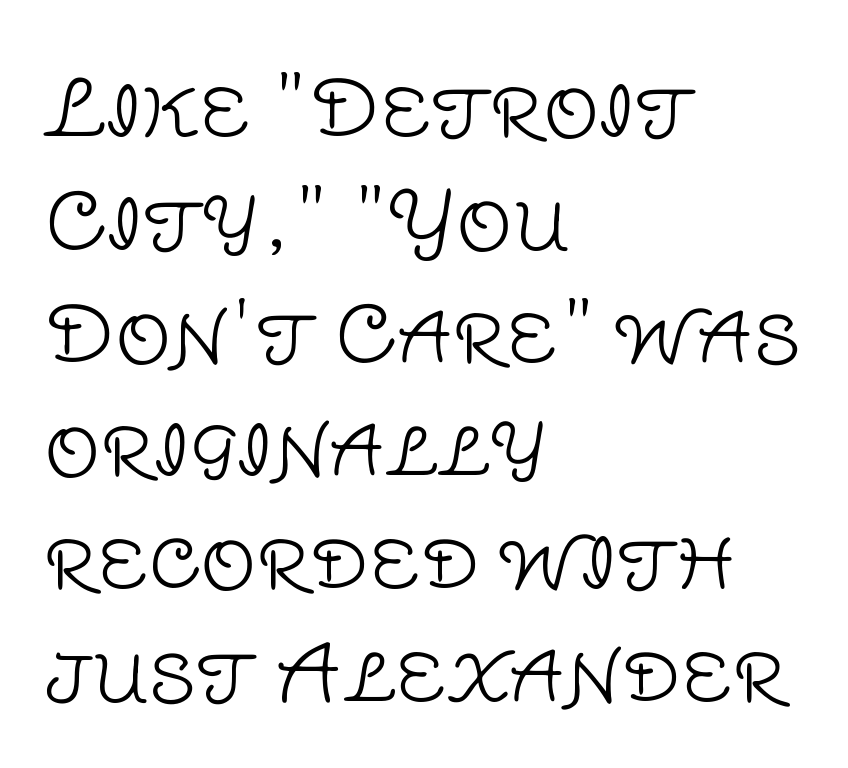
Q: Is the text bold? A: No.
Q: Is the text italic (slanted)? A: Yes.
Q: Is the typeface a serif or a sans-serif typeface? A: Sans-serif.
Q: Is the text underlined? A: No.
Q: How is the paragraph aligned? A: Left-aligned.
Q: Is the spacing between letters normal or unusually wide? A: Normal.
Q: Is the spacing between lines tight, normal or loose? A: Normal.
Q: Width (condensed, normal, or wide)? A: Normal.
Q: Stroke contrast? A: Low.
Q: x-height? A: Large.
Q: Monospaced? A: No.
